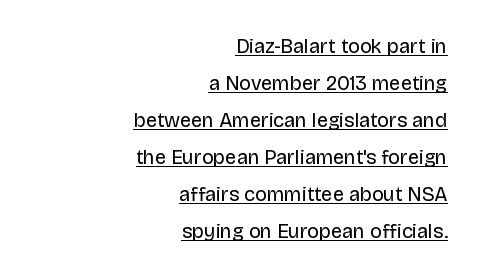
Inter-character spacing is left at the font's built-in metrics. The compositor pushed each line to the right boundary. No chunkiness to these letters — they're not bold. Italic: no, the glyphs are upright roman.
